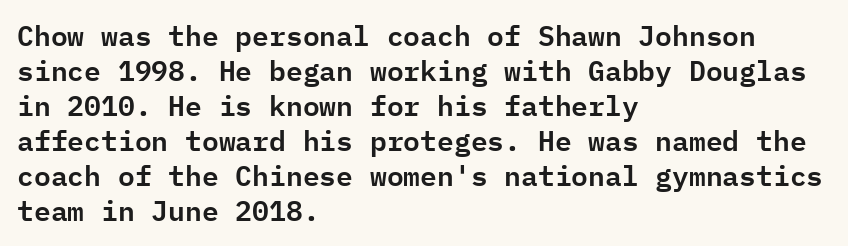
Ordinary non-slanted type is in use. These lines sit exactly where default settings would place them. The line texture is even and compact thanks to regular tracking. The words here are not underlined. A typesetter would label this face a sans. Looks like terminal output: every glyph gets an equal slot.
